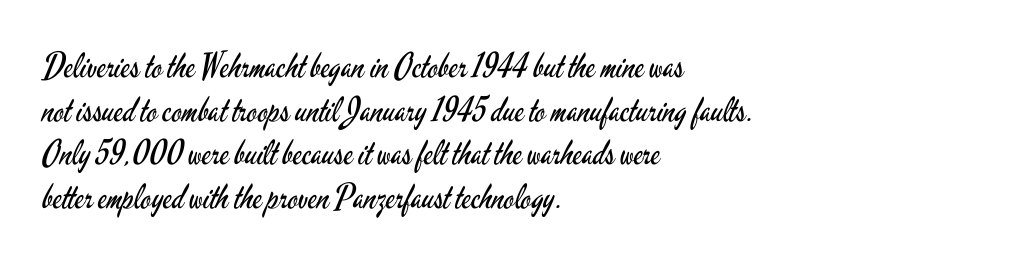
{"serif": "no", "bold": "no", "weight": "regular", "width": "condensed", "stroke_contrast": "low", "x_height": "small", "monospaced": "no", "underline": "no", "align": "left", "line_spacing": "normal", "line_spacing_ratio": 1.28, "letter_spacing": "normal", "letter_spacing_em": 0.0, "glyph_px": 34}
